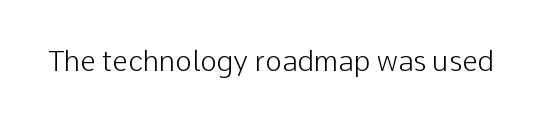
The image shows 28 px light sans-serif type, upright; set normal letter spacing, not underlined; low stroke contrast and a medium x-height.
